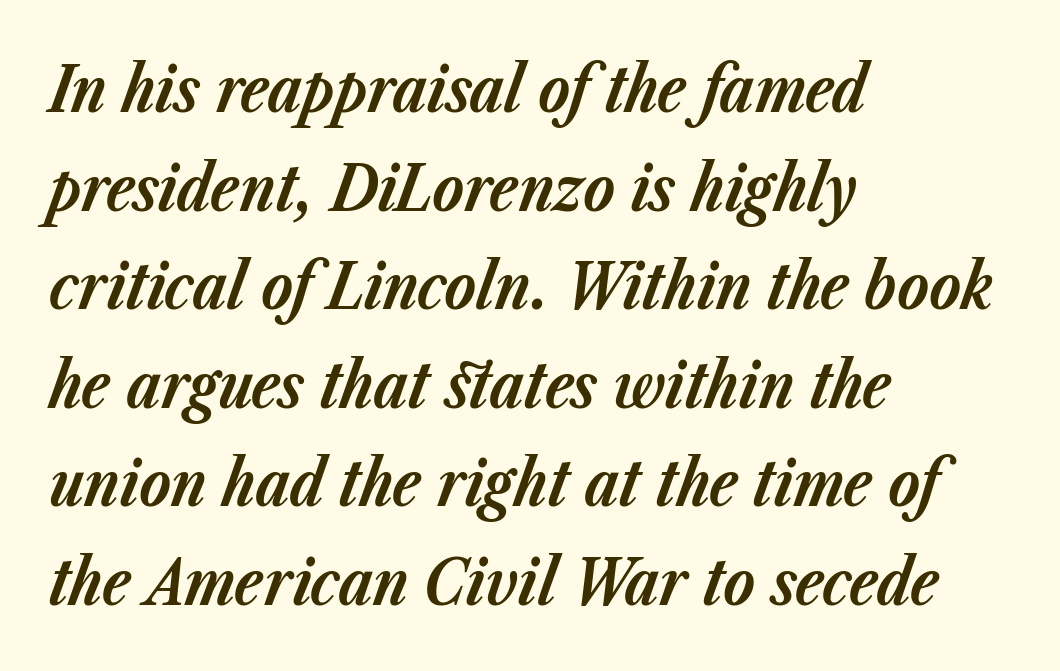
{"italic": "yes", "lean": "right", "slant_degrees": 23, "bold": "yes", "weight": "bold", "width": "normal", "stroke_contrast": "low", "x_height": "medium", "monospaced": "no", "underline": "no", "align": "left", "line_spacing": "normal", "line_spacing_ratio": 1.54, "letter_spacing": "normal", "letter_spacing_em": 0.0, "glyph_px": 64}
